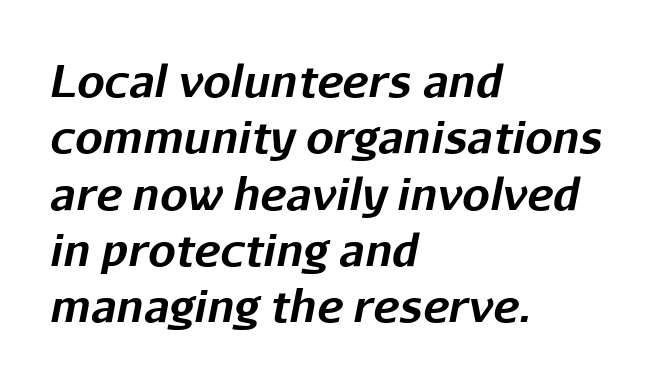
Q: Is the text bold? A: Yes.
Q: Is the text italic (slanted)? A: Yes, it leans right by about 11 degrees.
Q: Is the text underlined? A: No.
Q: How is the paragraph aligned? A: Left-aligned.
Q: Is the spacing between letters normal or unusually wide? A: Normal.
Q: Is the spacing between lines tight, normal or loose? A: Normal.
Q: Width (condensed, normal, or wide)? A: Normal.
Q: Stroke contrast? A: Low.
Q: x-height? A: Medium.
Q: Monospaced? A: No.
